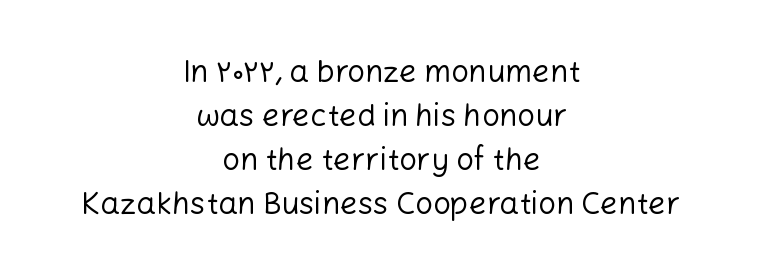
The image shows 31 px regular-weight sans-serif type, upright; set centered, normal line spacing (1.42x), normal letter spacing, not underlined; low stroke contrast and a medium x-height.
